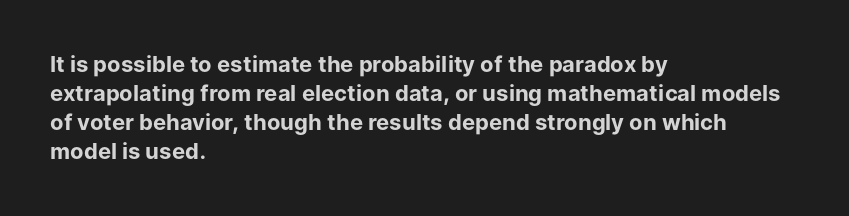
The image shows 22 px bold type, upright; set left-aligned, normal line spacing (1.32x), normal letter spacing, not underlined.
